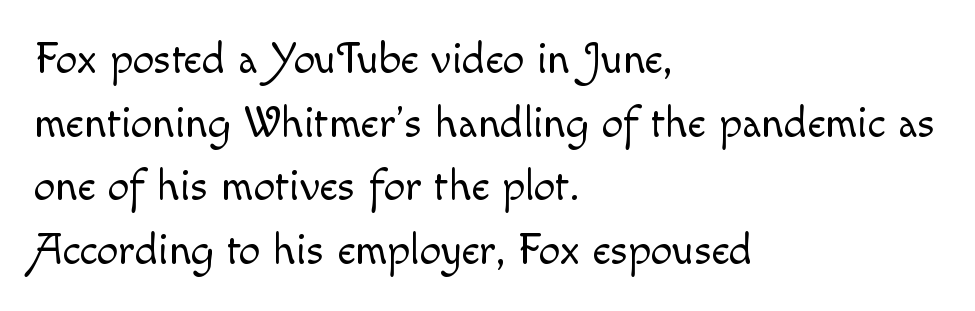
Does extra space separate the letters? No, they use regular spacing. The letters look calm and open, with moderate or lighter stems. The space directly below the letters is spotless. In CSS terms this would be text-align: left. Designer's note — italics off, roman on.
